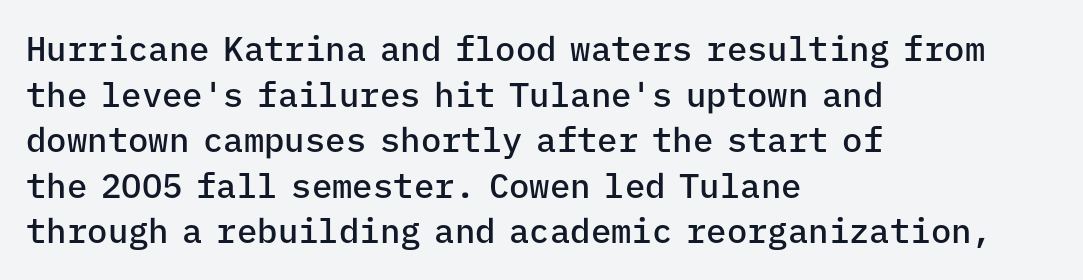
Q: Is the text bold? A: Semi-bold.
Q: Is the text italic (slanted)? A: No, it is upright.
Q: Is the typeface a serif or a sans-serif typeface? A: Sans-serif.
Q: Is the text underlined? A: No.
Q: How is the paragraph aligned? A: Left-aligned.
Q: Is the spacing between letters normal or unusually wide? A: Normal.
Q: Is the spacing between lines tight, normal or loose? A: Normal.
Q: Width (condensed, normal, or wide)? A: Normal.
Q: Stroke contrast? A: Low.
Q: x-height? A: Medium.
Q: Monospaced? A: Yes.
